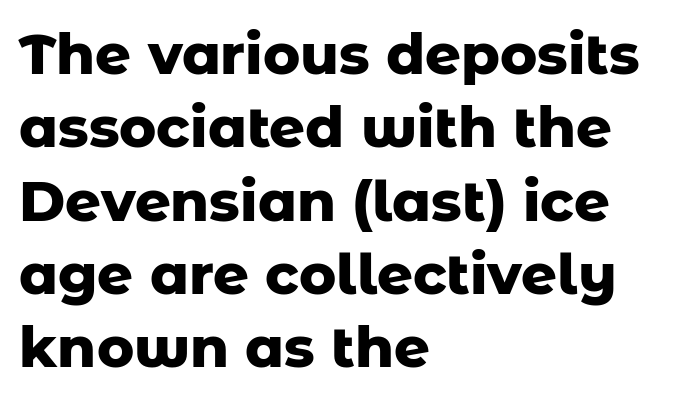
{"serif": "no", "italic": "no", "bold": "yes", "weight": "heavy", "width": "normal", "stroke_contrast": "low", "x_height": "medium", "monospaced": "no", "underline": "no", "align": "left", "line_spacing": "normal", "line_spacing_ratio": 1.31, "letter_spacing": "normal", "letter_spacing_em": 0.0, "glyph_px": 56}
